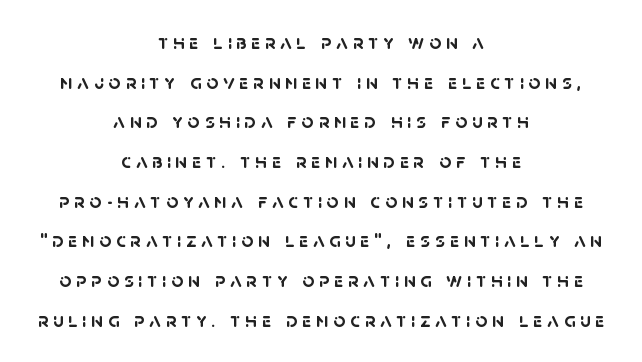
The image shows 21 px bold type; set centered, line spacing 1.89x, unusually wide letter spacing (+0.22 em), not underlined.
